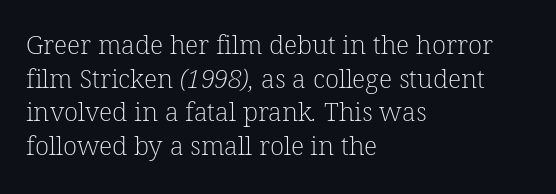
Q: Is the text bold? A: No.
Q: Is the text underlined? A: No.
Q: How is the paragraph aligned? A: Left-aligned.
Q: Is the spacing between letters normal or unusually wide? A: Normal.
Q: Is the spacing between lines tight, normal or loose? A: Normal.
